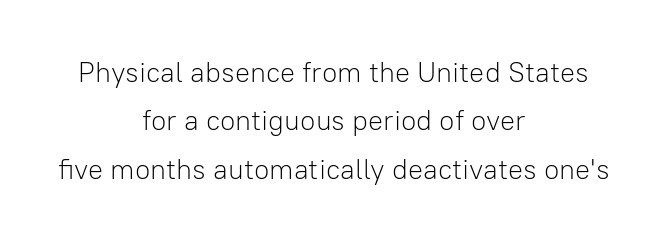
Standard letterfit; no display-style spreading of the glyphs. Unlike italic type, these characters show no tilt at all. Check where the strokes stop: nothing finishes them off — pure sans. The space beneath each line is pristine and unruled. You could not count columns in this text — the font is proportionally spaced.
